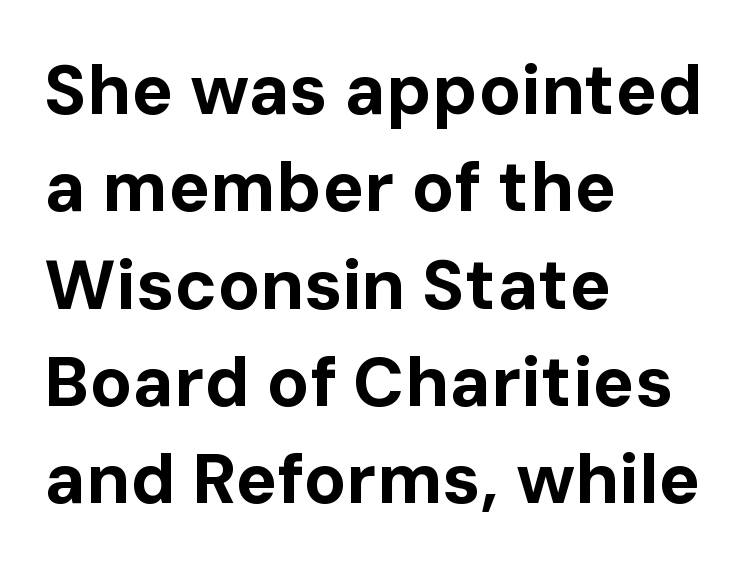
Q: Is the text bold? A: Yes.
Q: Is the text italic (slanted)? A: No, it is upright.
Q: Is the typeface a serif or a sans-serif typeface? A: Sans-serif.
Q: Is the text underlined? A: No.
Q: How is the paragraph aligned? A: Left-aligned.
Q: Is the spacing between letters normal or unusually wide? A: Normal.
Q: Is the spacing between lines tight, normal or loose? A: Normal.
Q: Width (condensed, normal, or wide)? A: Normal.
Q: Stroke contrast? A: Low.
Q: x-height? A: Medium.
Q: Monospaced? A: No.
